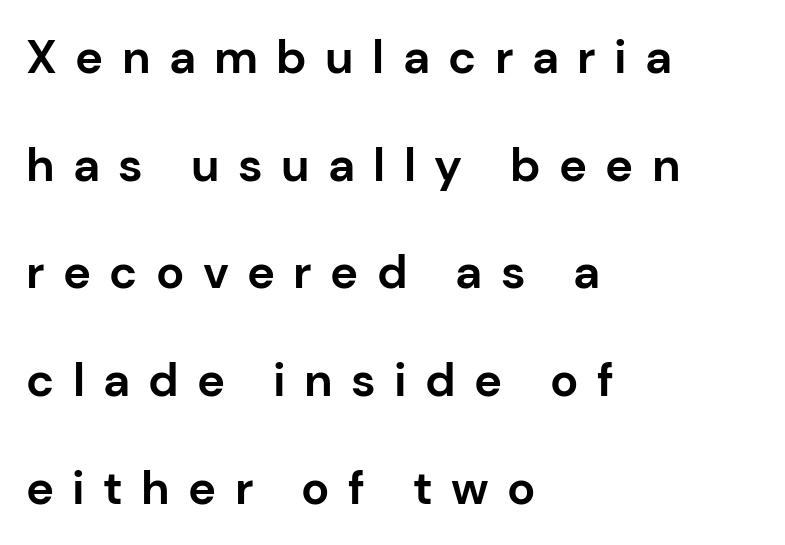
The glyphs in this specimen are sans serif. Posture: straight, roman, zero tilt. Leading is clearly above the norm, producing a sparse column. Lines of text with bare space underneath. Alignment: flush left. Do the characters align in a grid? No, the font is proportional.
